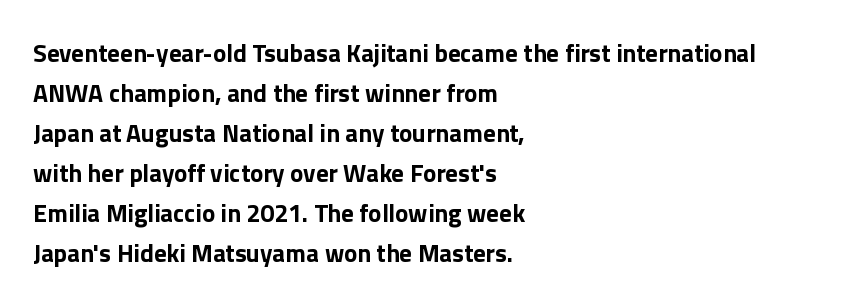
Tracking value appears to be zero — textbook default spacing. The text block is weighted toward the left margin, trailing off unevenly rightward. Posture: straight, roman, zero tilt. Regarding leading, the lines here are spaced in the standard way. Honestly, there is no underline to notice here at all. Thick stems and heavy bowls — unmistakably bold.
